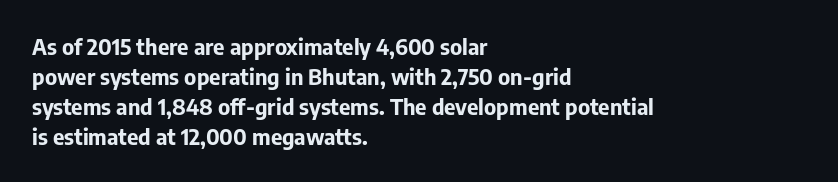
{"italic": "no", "bold": "yes", "underline": "no", "align": "left", "line_spacing": "normal", "line_spacing_ratio": 1.36, "letter_spacing": "normal", "letter_spacing_em": 0.0, "glyph_px": 22}
